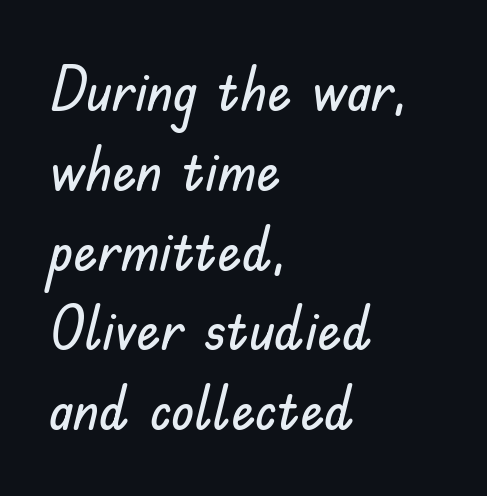
Q: Is the text italic (slanted)? A: Yes.
Q: Is the typeface a serif or a sans-serif typeface? A: Sans-serif.
Q: Is the text underlined? A: No.
Q: How is the paragraph aligned? A: Left-aligned.
Q: Is the spacing between letters normal or unusually wide? A: Normal.
Q: Is the spacing between lines tight, normal or loose? A: Normal.
Q: Width (condensed, normal, or wide)? A: Normal.
Q: Stroke contrast? A: Low.
Q: x-height? A: Small.
Q: Monospaced? A: No.
